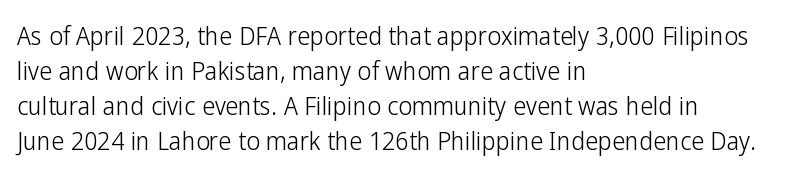
Q: Is the text bold? A: No.
Q: Is the text italic (slanted)? A: No, it is upright.
Q: Is the text underlined? A: No.
Q: How is the paragraph aligned? A: Left-aligned.
Q: Is the spacing between letters normal or unusually wide? A: Normal.
Q: Is the spacing between lines tight, normal or loose? A: Normal.
